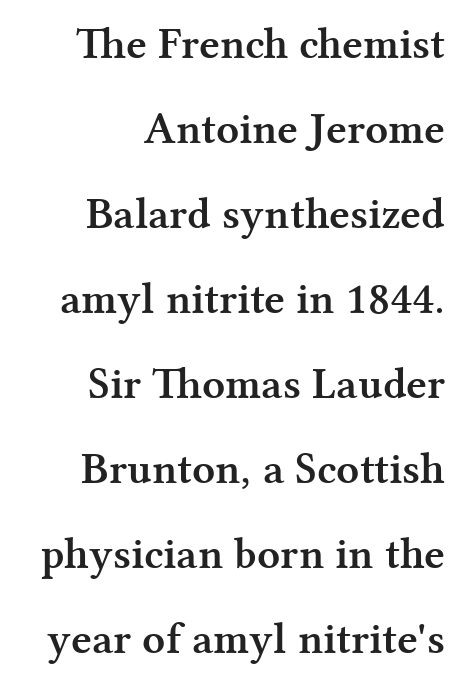
The image shows 45 px semibold serif type, upright; set right-aligned, line spacing 1.89x, normal letter spacing, not underlined; medium stroke contrast and a medium x-height.
